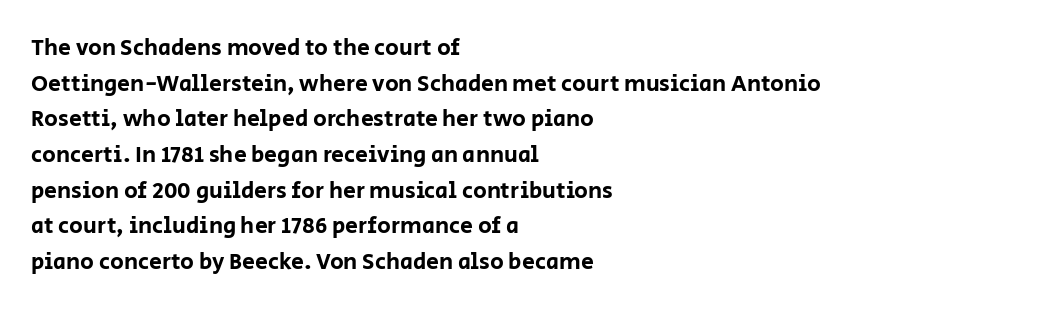
The image shows 23 px text type, upright; set left-aligned, normal line spacing (1.55x), normal letter spacing, not underlined.
